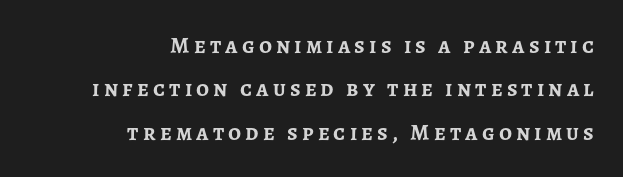
Q: Is the text bold? A: Yes.
Q: Is the text italic (slanted)? A: No, it is upright.
Q: Is the text underlined? A: No.
Q: How is the paragraph aligned? A: Right-aligned.
